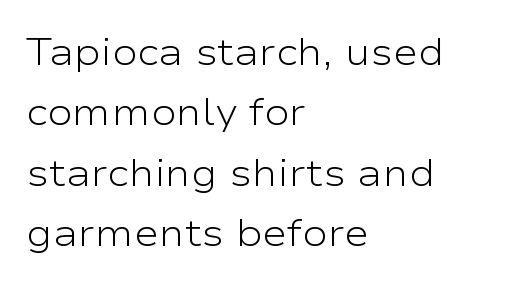
{"serif": "no", "italic": "no", "bold": "no", "weight": "light", "width": "wide", "stroke_contrast": "low", "x_height": "medium", "monospaced": "no", "underline": "no", "align": "left", "line_spacing": "normal", "line_spacing_ratio": 1.59, "letter_spacing": "normal", "letter_spacing_em": 0.0, "glyph_px": 38}
